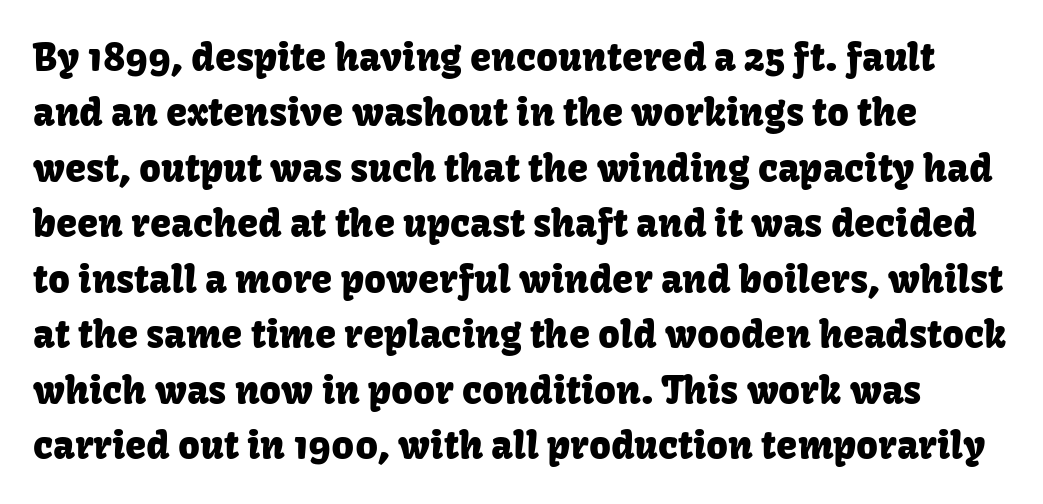
Unlike a traditional serif, this face leaves its strokes unadorned. Tracking here is standard; glyphs follow each other at the usual distance. The zone under the glyphs is completely vacant. Here the designer chose a conventional face with non-uniform glyph widths. A normal amount of white space separates one row of letters from the next. Ordinary non-slanted type is in use.
